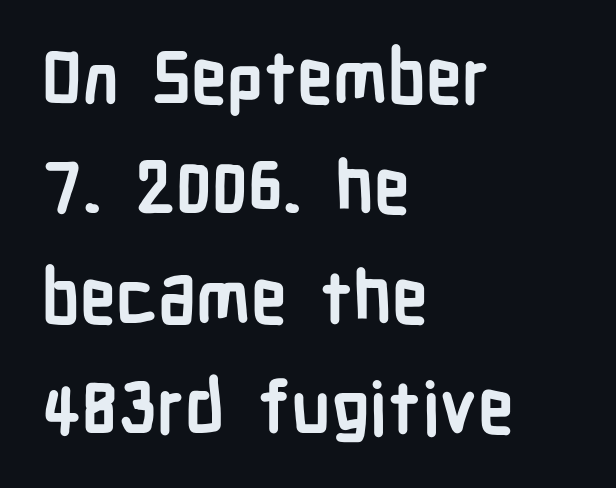
{"serif": "no", "italic": "no", "bold": "yes", "weight": "semibold", "width": "condensed", "stroke_contrast": "low", "x_height": "medium", "monospaced": "no", "underline": "no", "align": "left", "line_spacing": "normal", "line_spacing_ratio": 1.53, "letter_spacing": "normal", "letter_spacing_em": 0.0, "glyph_px": 72}
